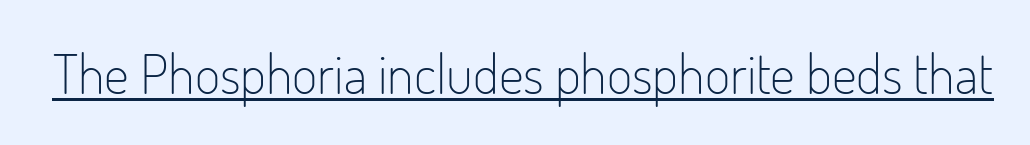
Nope, not italic — everything's standing straight. Type style note: lacks serifs. Character widths vary here, with narrow letters taking less room than wide ones. The rendering uses the underline text-decoration.
